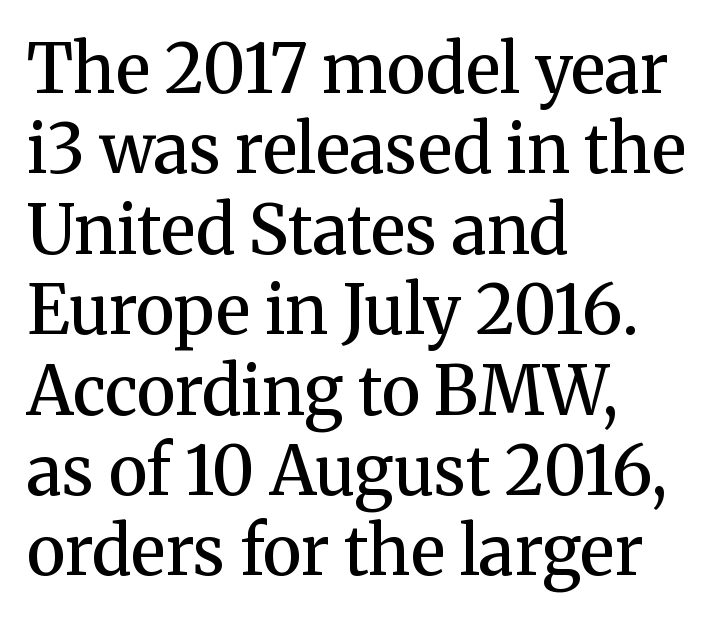
Q: Is the text bold? A: Semi-bold.
Q: Is the text italic (slanted)? A: No, it is upright.
Q: Is the typeface a serif or a sans-serif typeface? A: Serif.
Q: Is the text underlined? A: No.
Q: How is the paragraph aligned? A: Left-aligned.
Q: Is the spacing between letters normal or unusually wide? A: Normal.
Q: Width (condensed, normal, or wide)? A: Normal.
Q: Stroke contrast? A: Medium.
Q: x-height? A: Medium.
Q: Monospaced? A: No.
